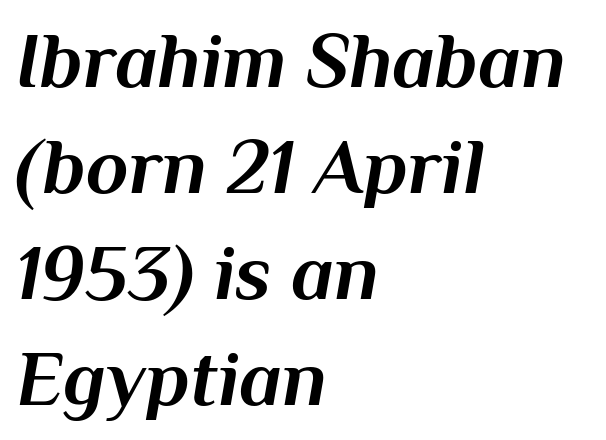
Varying glyph widths throughout — classic text-font behaviour. The rendering keeps characters at their native spacing. The glyphs have the mass of a bold cut. The line-height multiplier appears to be the usual default. Letters rest on an invisible, unmarked baseline.
